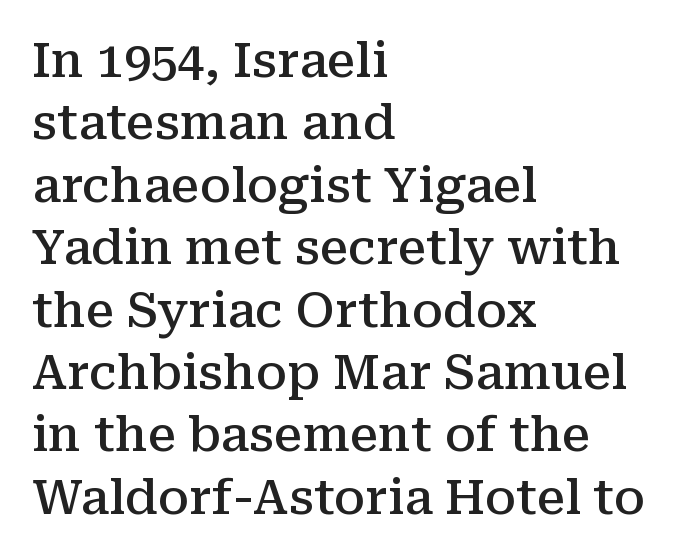
{"serif": "yes", "italic": "no", "bold": "semi", "weight": "semibold", "width": "normal", "stroke_contrast": "medium", "x_height": "medium", "monospaced": "no", "underline": "no", "align": "left", "line_spacing": "normal", "line_spacing_ratio": 1.3, "letter_spacing": "normal", "letter_spacing_em": 0.0, "glyph_px": 48}
